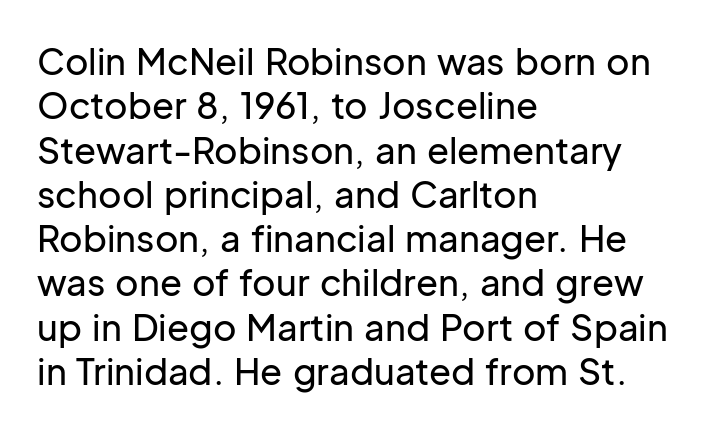
The image shows 36 px sans-serif type, upright; set left-aligned, line spacing 1.23x, normal letter spacing, not underlined; low stroke contrast and a medium x-height.
